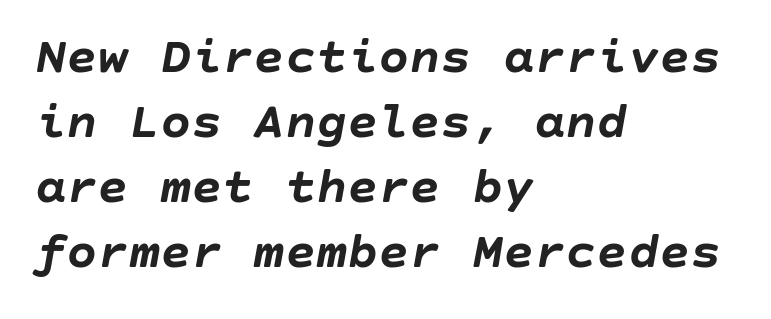
The image shows 52 px semibold type, italic (leaning right); set left-aligned, normal line spacing (1.25x), normal letter spacing, not underlined; low stroke contrast and a large x-height.
